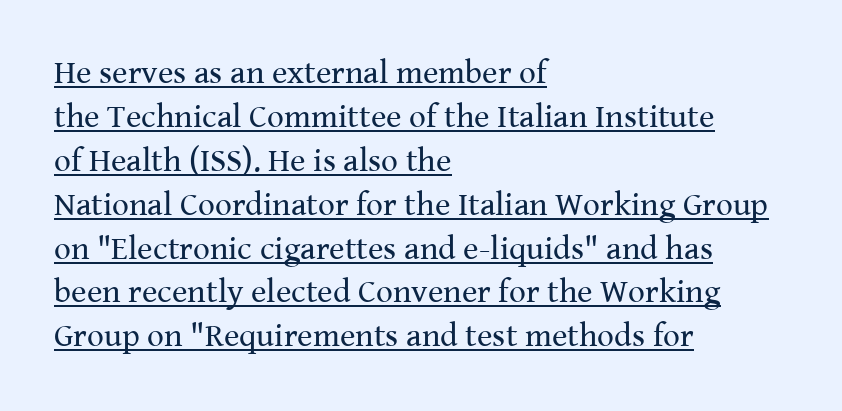
There is no visible air inserted between adjacent glyphs. Is there any slant? The stems are plumb. Heaviness? Minimal to ordinary, like unemphasized prose. Looks like regular typesetting: each glyph gets only the width it needs. If you measured baseline to baseline, you'd find a middling distance. A baseline rule has been typeset under these characters.
